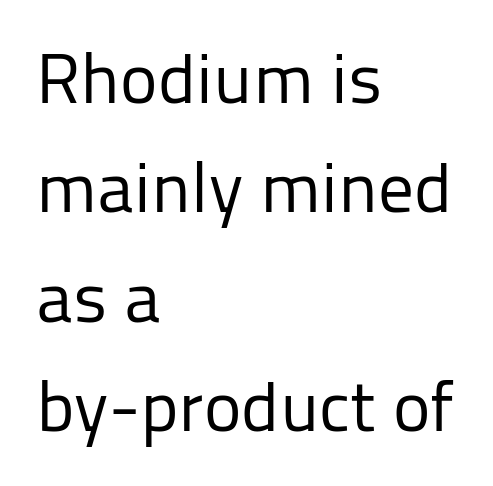
The image shows 71 px regular-weight sans-serif type, upright; set left-aligned, normal line spacing (1.54x), normal letter spacing, not underlined; low stroke contrast and a medium x-height.
